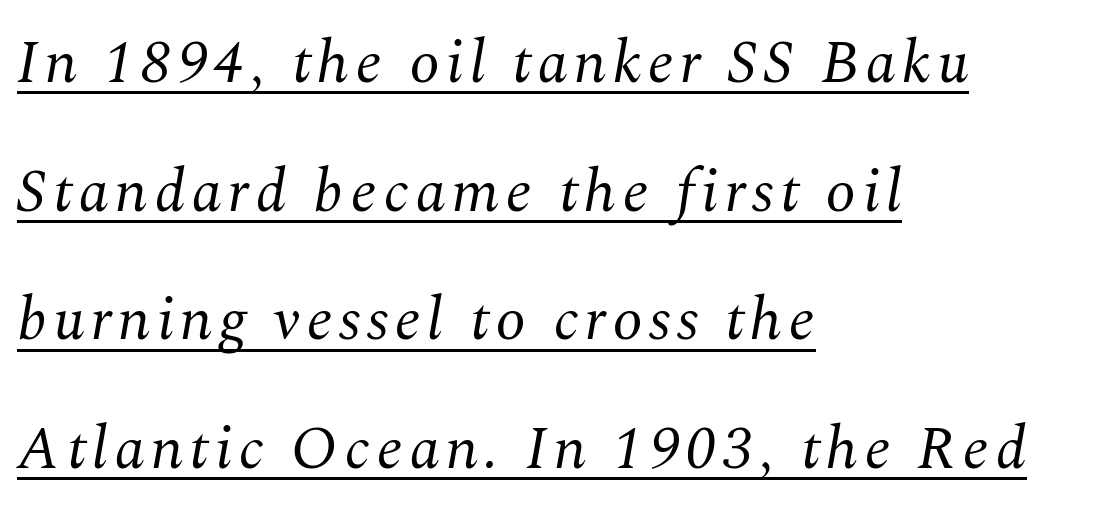
Q: Is the text bold? A: No.
Q: Is the text italic (slanted)? A: Yes, it leans right by about 10 degrees.
Q: Is the typeface a serif or a sans-serif typeface? A: Serif.
Q: Is the text underlined? A: Yes.
Q: How is the paragraph aligned? A: Left-aligned.
Q: Is the spacing between lines tight, normal or loose? A: Loose.
Q: Width (condensed, normal, or wide)? A: Normal.
Q: Stroke contrast? A: Medium.
Q: x-height? A: Medium.
Q: Monospaced? A: No.
